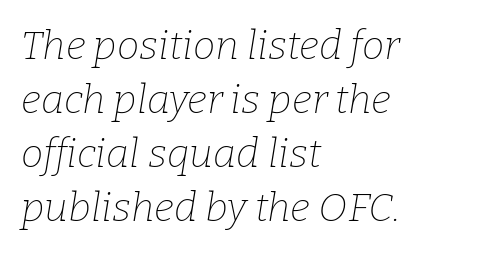
The image shows 40 px thin serif type, italic (leaning right); set left-aligned, normal line spacing (1.35x), normal letter spacing, not underlined; low stroke contrast and a medium x-height.
